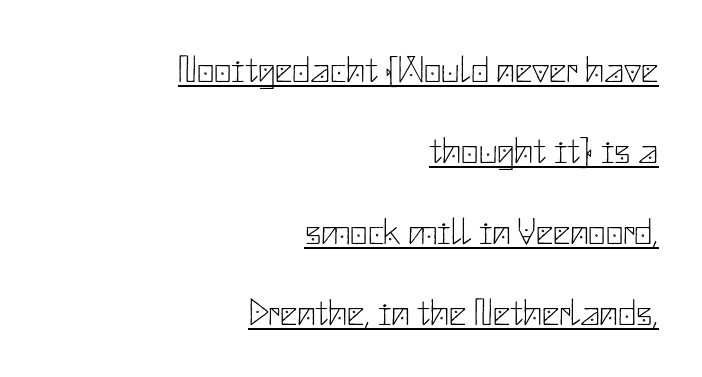
Q: Is the text bold? A: No.
Q: Is the text italic (slanted)? A: No, it is upright.
Q: Is the typeface a serif or a sans-serif typeface? A: Sans-serif.
Q: Is the text underlined? A: Yes.
Q: How is the paragraph aligned? A: Right-aligned.
Q: Is the spacing between letters normal or unusually wide? A: Normal.
Q: Is the spacing between lines tight, normal or loose? A: Loose.
Q: Width (condensed, normal, or wide)? A: Normal.
Q: Stroke contrast? A: Low.
Q: x-height? A: Small.
